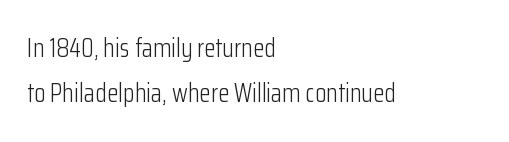
{"italic": "no", "bold": "no", "underline": "no", "align": "left", "line_spacing_ratio": 1.75, "letter_spacing": "normal", "letter_spacing_em": 0.0, "glyph_px": 26}
